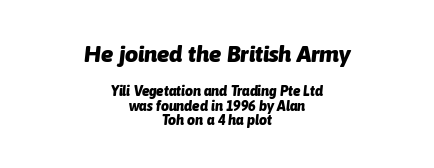
Q: Is the text bold? A: Yes.
Q: Is the text italic (slanted)? A: Yes, it leans right by about 6 degrees.
Q: Is the text underlined? A: No.
Q: How is the paragraph aligned? A: Centered.
Q: Is the spacing between letters normal or unusually wide? A: Normal.
Q: Is the spacing between lines tight, normal or loose? A: Tight.
Q: Which block of text is set in a larger size, the first (top) or the second (bottom)? A: The first (top) one.
